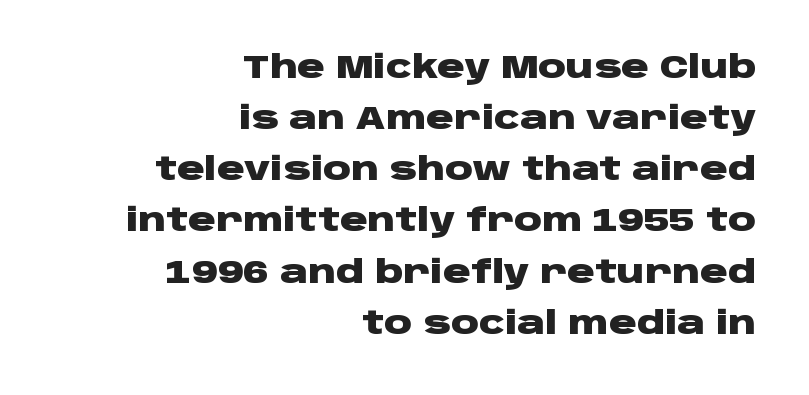
{"serif": "no", "italic": "no", "bold": "yes", "weight": "heavy", "width": "wide", "stroke_contrast": "low", "x_height": "large", "monospaced": "no", "underline": "no", "align": "right", "line_spacing": "normal", "line_spacing_ratio": 1.65, "letter_spacing": "normal", "letter_spacing_em": 0.0, "glyph_px": 31}
